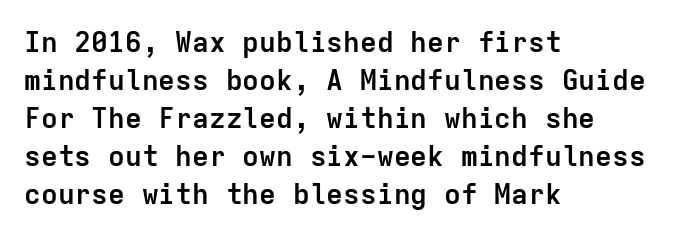
The passage shown stacks its lines at a standard gap. The baseline area is clear. The typeface chosen for these lines omits serifs. This rendering uses left alignment, leaving the right contour irregular. In terms of weight, the rendering is a true, heavy bold. A typesetter would call this monospace, since all characters share one set width.
